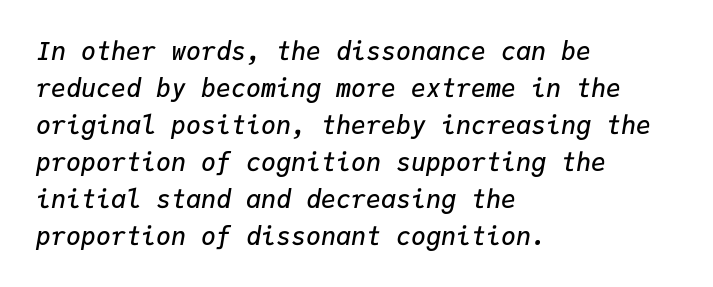
Q: Is the text bold? A: Semi-bold.
Q: Is the text italic (slanted)? A: Yes, it leans right by about 9 degrees.
Q: Is the text underlined? A: No.
Q: How is the paragraph aligned? A: Left-aligned.
Q: Is the spacing between letters normal or unusually wide? A: Normal.
Q: Is the spacing between lines tight, normal or loose? A: Normal.
